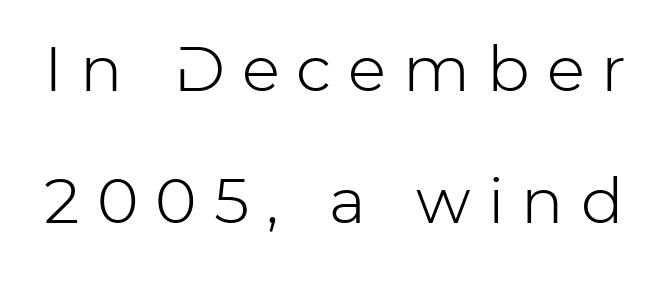
Leading: increased. Stroke terminals: plain, sans-serif. A typesetter would call this proportional, since set widths differ per character. Is the stroke heavy? The answer is a plain regular-or-lighter. A clean baseline with only descenders dipping below it. Ascenders rise straight up at ninety degrees.
